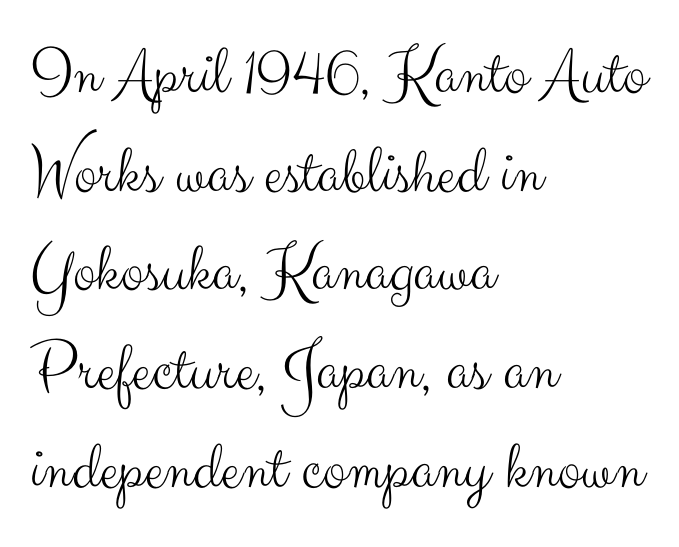
Q: Is the text bold? A: No.
Q: Is the text italic (slanted)? A: Yes.
Q: Is the typeface a serif or a sans-serif typeface? A: Sans-serif.
Q: Is the text underlined? A: No.
Q: How is the paragraph aligned? A: Left-aligned.
Q: Is the spacing between letters normal or unusually wide? A: Normal.
Q: Is the spacing between lines tight, normal or loose? A: Normal.
Q: Width (condensed, normal, or wide)? A: Normal.
Q: Stroke contrast? A: Medium.
Q: x-height? A: Small.
Q: Monospaced? A: No.
